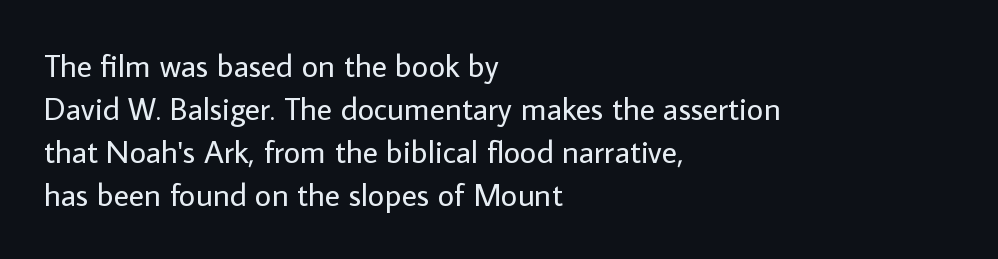
Are there feet on the stems? There aren't — it's a sans. How would I describe the line gaps? Plain and ordinary. This sample uses an upright cut, with every glyph sitting square on the baseline. Does extra space separate the letters? No, they use regular spacing. This sample has the flowing, uneven cadence of proportional lettering.
